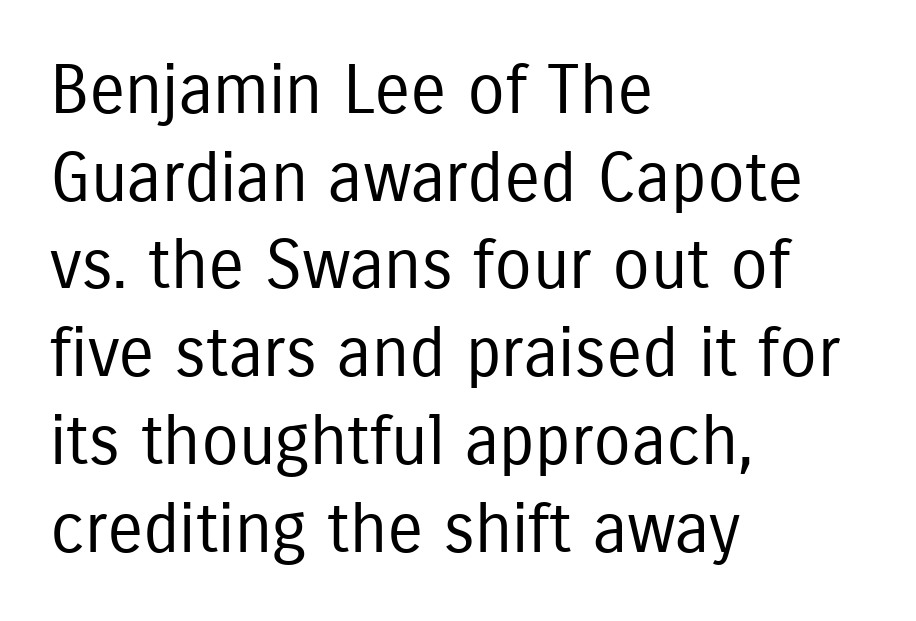
Q: Is the text bold? A: No.
Q: Is the text italic (slanted)? A: No, it is upright.
Q: Is the typeface a serif or a sans-serif typeface? A: Sans-serif.
Q: Is the text underlined? A: No.
Q: How is the paragraph aligned? A: Left-aligned.
Q: Is the spacing between letters normal or unusually wide? A: Normal.
Q: Is the spacing between lines tight, normal or loose? A: Normal.
Q: Width (condensed, normal, or wide)? A: Condensed.
Q: Stroke contrast? A: Low.
Q: x-height? A: Medium.
Q: Monospaced? A: No.
